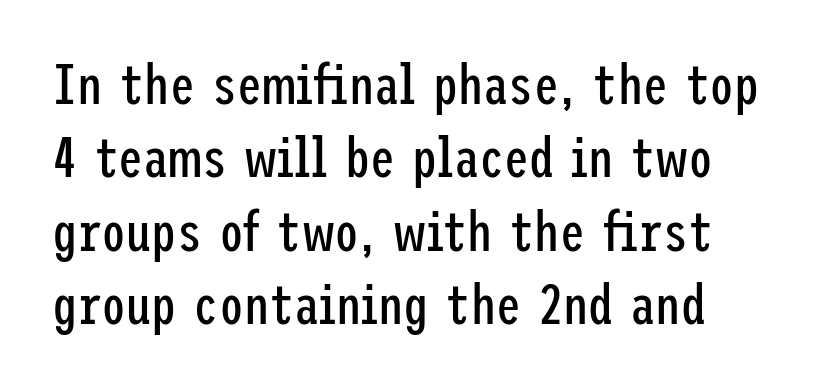
{"serif": "no", "italic": "no", "bold": "no", "weight": "regular", "width": "condensed", "stroke_contrast": "low", "x_height": "medium", "underline": "no", "line_spacing": "normal", "line_spacing_ratio": 1.31, "letter_spacing": "normal", "letter_spacing_em": 0.0, "glyph_px": 56}
